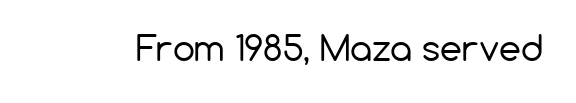
Q: Is the text bold? A: No.
Q: Is the text italic (slanted)? A: No, it is upright.
Q: Is the typeface a serif or a sans-serif typeface? A: Sans-serif.
Q: Is the text underlined? A: No.
Q: Is the spacing between letters normal or unusually wide? A: Normal.
Q: Width (condensed, normal, or wide)? A: Normal.
Q: Stroke contrast? A: Low.
Q: x-height? A: Medium.
Q: Monospaced? A: No.
